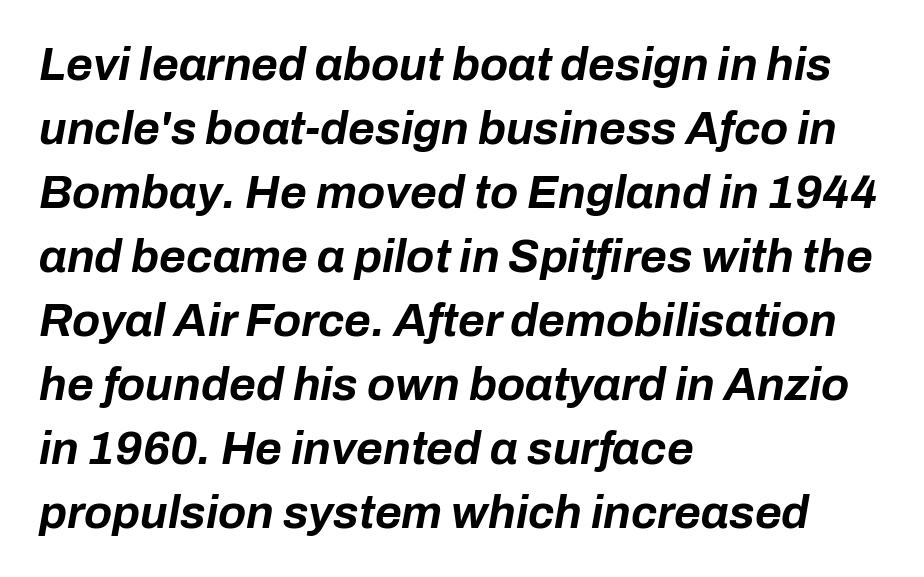
{"italic": "yes", "lean": "right", "slant_degrees": 10, "bold": "yes", "weight": "bold", "width": "normal", "stroke_contrast": "low", "x_height": "medium", "monospaced": "no", "underline": "no", "align": "left", "line_spacing": "normal", "line_spacing_ratio": 1.39, "letter_spacing": "normal", "letter_spacing_em": 0.0, "glyph_px": 46}
